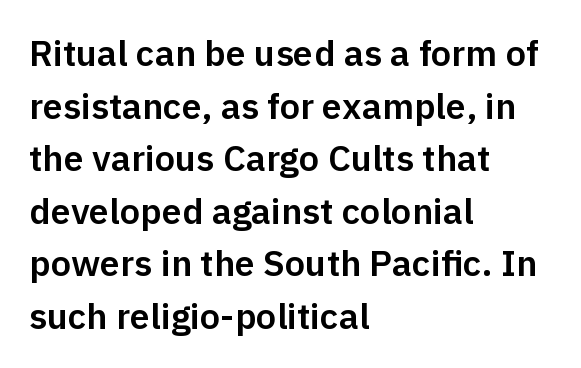
{"serif": "no", "italic": "no", "width": "normal", "stroke_contrast": "low", "x_height": "medium", "monospaced": "no", "underline": "no", "align": "left", "line_spacing": "normal", "line_spacing_ratio": 1.46, "letter_spacing": "normal", "letter_spacing_em": 0.0, "glyph_px": 36}
